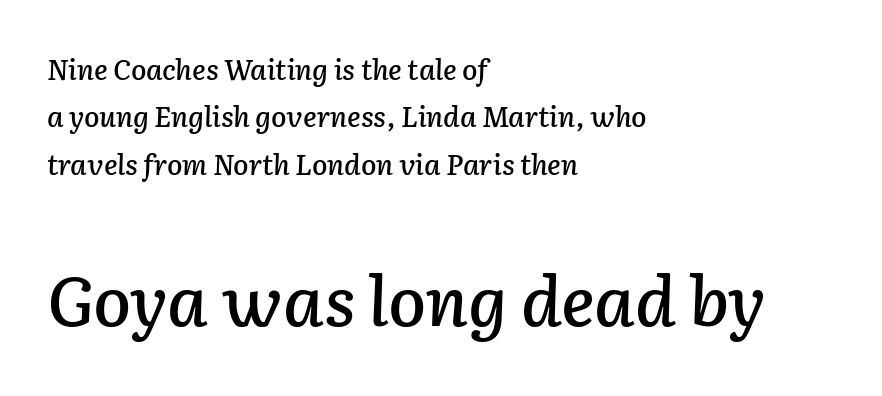
Q: Is the text italic (slanted)? A: Yes, it leans right by about 2 degrees.
Q: Is the text underlined? A: No.
Q: How is the paragraph aligned? A: Left-aligned.
Q: Is the spacing between letters normal or unusually wide? A: Normal.
Q: Is the spacing between lines tight, normal or loose? A: Normal.
Q: Which block of text is set in a larger size, the first (top) or the second (bottom)? A: The second (bottom) one.
Q: Width (condensed, normal, or wide)? A: Normal.
Q: Stroke contrast? A: Low.
Q: x-height? A: Medium.
Q: Monospaced? A: No.
